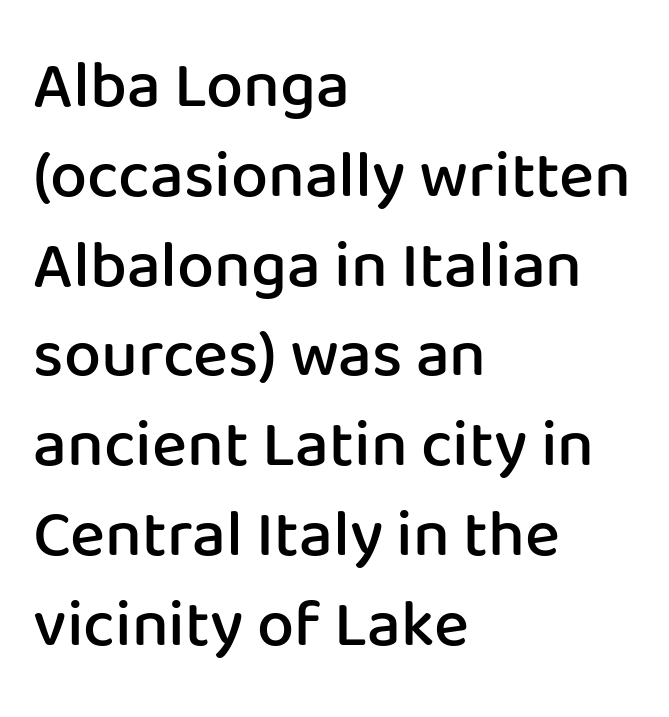
The image shows 66 px semibold sans-serif type, upright; set left-aligned, normal line spacing (1.36x), normal letter spacing, not underlined; low stroke contrast and a medium x-height.
